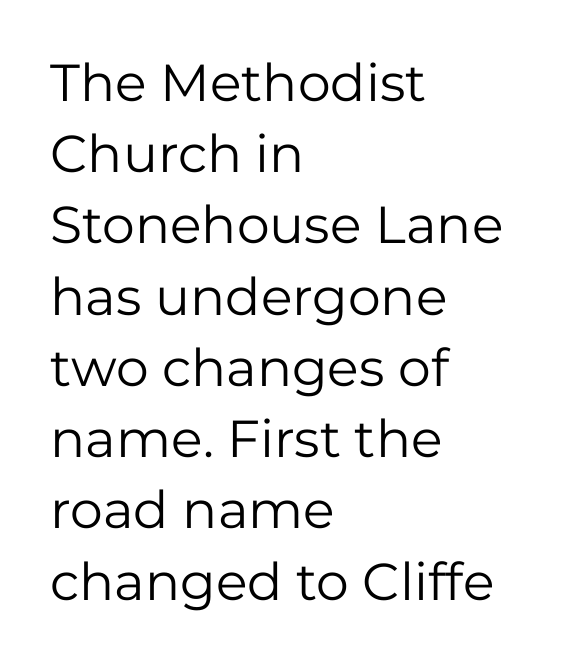
The weight tops out at a normal text grade. Nope, no serifs anywhere on these letters. Posture: straight, roman, zero tilt. There is no visible air inserted between adjacent glyphs. Varying glyph widths throughout — classic text-font behaviour. The rendering uses a moderate line-height, typical for paragraphs.
